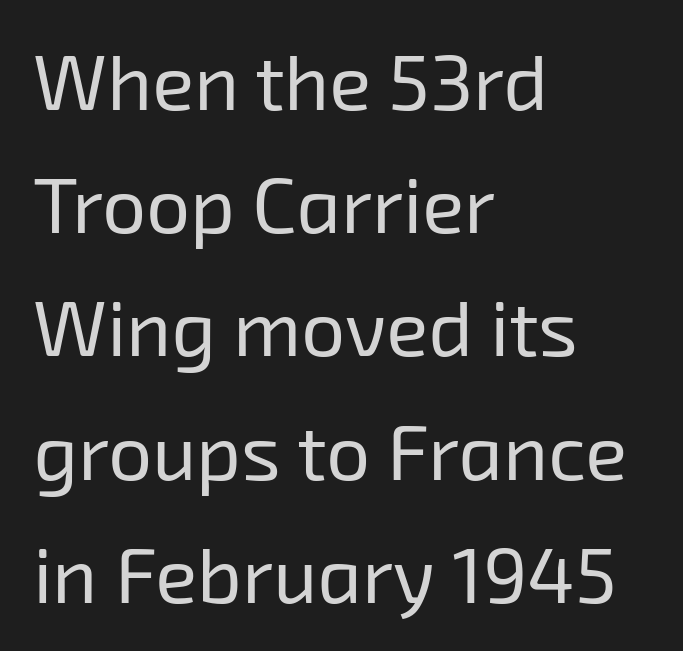
Q: Is the text bold? A: No.
Q: Is the typeface a serif or a sans-serif typeface? A: Sans-serif.
Q: Is the text underlined? A: No.
Q: How is the paragraph aligned? A: Left-aligned.
Q: Is the spacing between letters normal or unusually wide? A: Normal.
Q: Is the spacing between lines tight, normal or loose? A: Normal.
Q: Width (condensed, normal, or wide)? A: Normal.
Q: Stroke contrast? A: Low.
Q: x-height? A: Medium.
Q: Monospaced? A: No.
